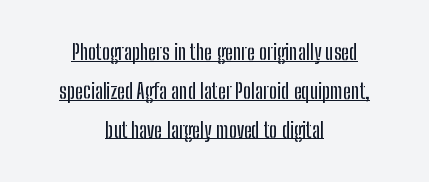
Q: Is the text italic (slanted)? A: No, it is upright.
Q: Is the text underlined? A: Yes.
Q: How is the paragraph aligned? A: Centered.
Q: Is the spacing between letters normal or unusually wide? A: Normal.
